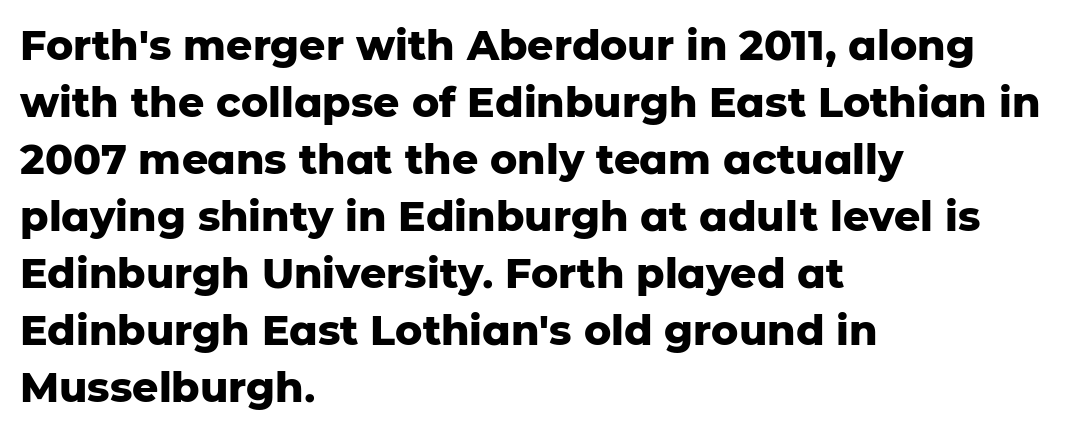
{"serif": "no", "italic": "no", "bold": "yes", "weight": "heavy", "width": "normal", "stroke_contrast": "low", "x_height": "medium", "monospaced": "no", "underline": "no", "align": "left", "line_spacing": "normal", "line_spacing_ratio": 1.39, "letter_spacing": "normal", "letter_spacing_em": 0.0, "glyph_px": 41}
